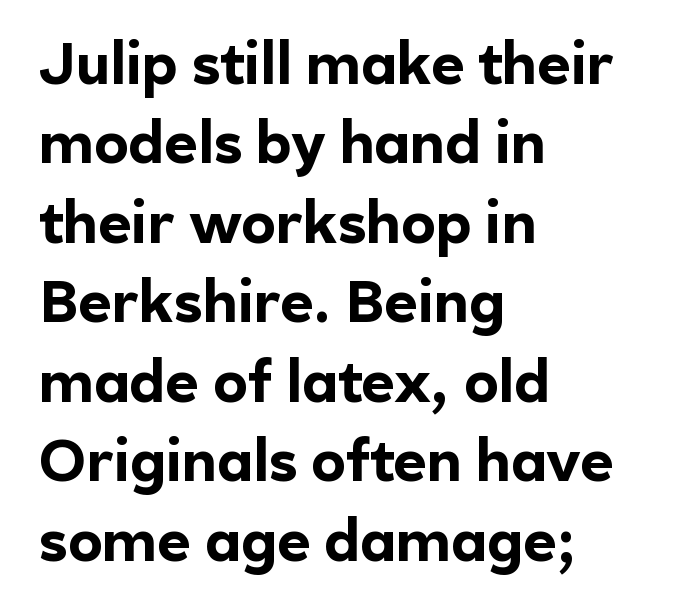
This rendering uses left alignment, leaving the right contour irregular. The type is set solid horizontally, with unmodified tracking. Typographic density is high because the face is bold. Is this a fixed-width face? No — the glyphs have proportional, varying widths. Each row of text sits above clean, open space.
